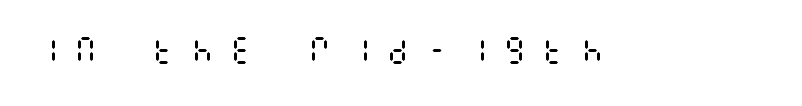
Q: Is the text bold? A: No.
Q: Is the text italic (slanted)? A: No, it is upright.
Q: Is the text underlined? A: No.
Q: Is the spacing between letters normal or unusually wide? A: Unusually wide.
Q: Width (condensed, normal, or wide)? A: Condensed.
Q: Stroke contrast? A: Medium.
Q: x-height? A: Large.
